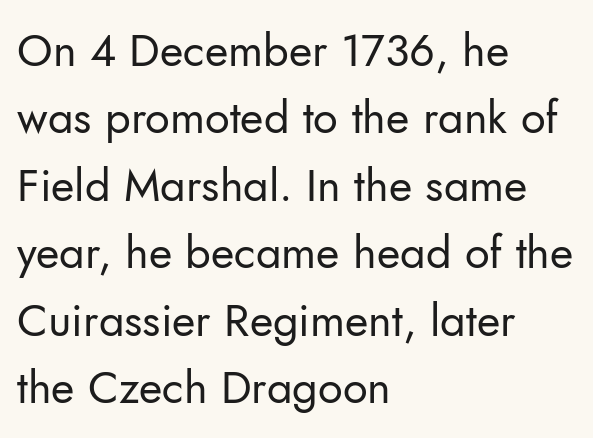
{"serif": "no", "italic": "no", "bold": "no", "weight": "regular", "width": "normal", "stroke_contrast": "low", "x_height": "small", "monospaced": "no", "underline": "no", "align": "left", "line_spacing": "normal", "line_spacing_ratio": 1.5, "letter_spacing": "normal", "letter_spacing_em": 0.0, "glyph_px": 45}
